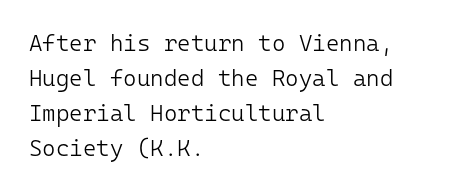
Weight: not bold — regular or lighter. The typesetter chose a ragged-right arrangement here. Each new line begins a customary step beneath the previous one. You could call the tracking neutral — neither tight nor loose. Only glyphs here, with clear space below each row. You can tell it's not italic because the verticals are truly vertical.
